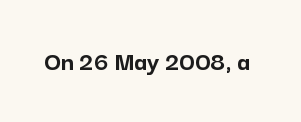
The image shows 27 px bold type, upright; set normal letter spacing, not underlined.
